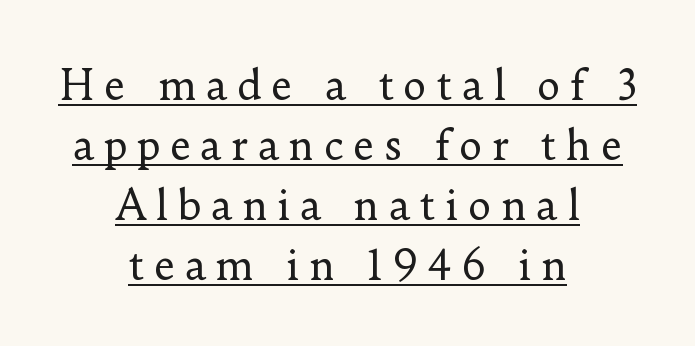
The image shows 40 px regular-weight serif type, upright; set centered, normal line spacing (1.5x), unusually wide letter spacing (+0.24 em), underlined; low stroke contrast and a small x-height.
